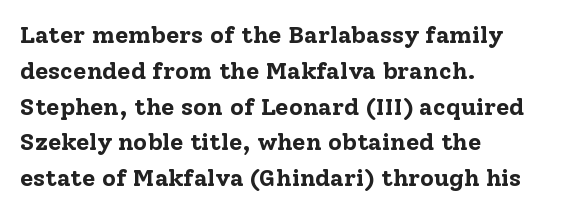
The image shows 24 px bold type, upright; set left-aligned, normal line spacing (1.49x), normal letter spacing, not underlined.
